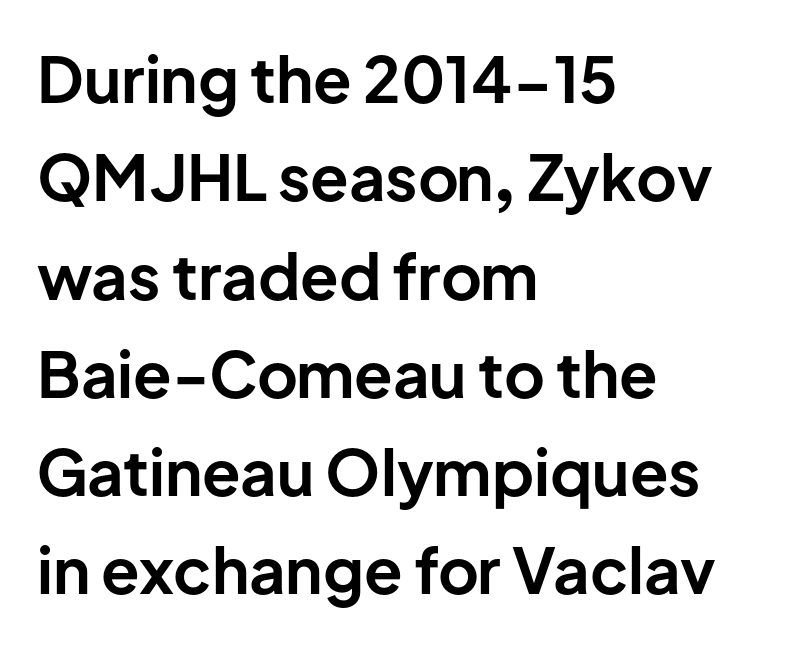
The image shows 63 px bold sans-serif type, upright; set left-aligned, normal line spacing (1.56x), normal letter spacing, not underlined; low stroke contrast and a medium x-height.
